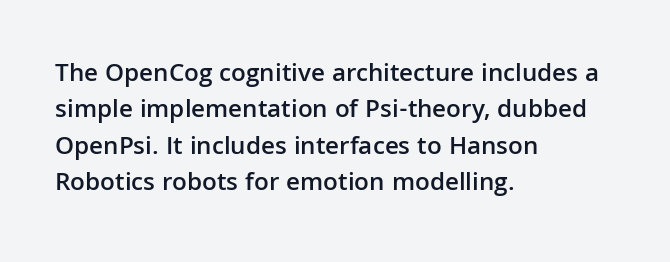
The image shows 26 px text type, upright; set left-aligned, normal line spacing (1.4x), normal letter spacing, not underlined.
